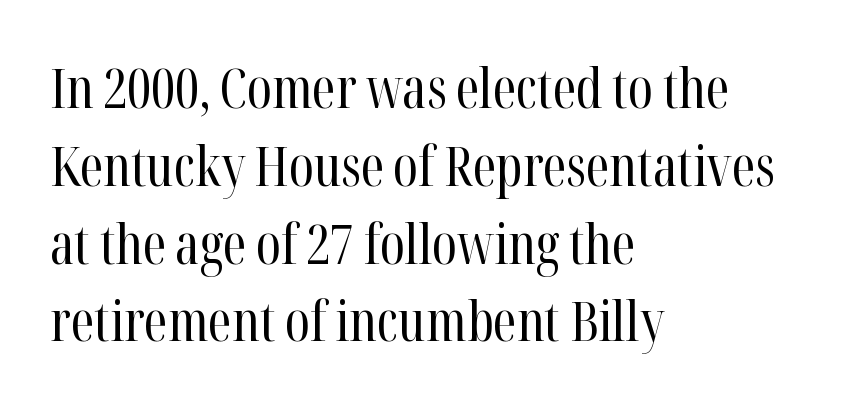
Q: Is the text bold? A: No.
Q: Is the text italic (slanted)? A: No, it is upright.
Q: Is the typeface a serif or a sans-serif typeface? A: Serif.
Q: Is the text underlined? A: No.
Q: How is the paragraph aligned? A: Left-aligned.
Q: Is the spacing between letters normal or unusually wide? A: Normal.
Q: Is the spacing between lines tight, normal or loose? A: Normal.
Q: Width (condensed, normal, or wide)? A: Condensed.
Q: Stroke contrast? A: High.
Q: x-height? A: Medium.
Q: Monospaced? A: No.
